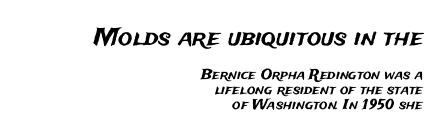
Q: Is the text italic (slanted)? A: Yes.
Q: Is the text underlined? A: No.
Q: How is the paragraph aligned? A: Right-aligned.
Q: Is the spacing between letters normal or unusually wide? A: Normal.
Q: Is the spacing between lines tight, normal or loose? A: Tight.
Q: Which block of text is set in a larger size, the first (top) or the second (bottom)? A: The first (top) one.
